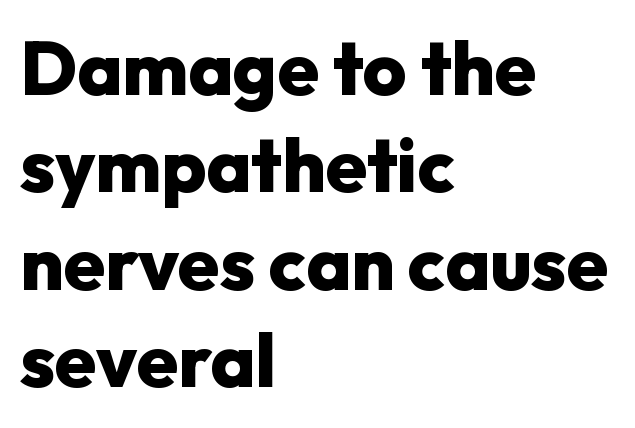
Notice how the passage keeps a crisp vertical edge on the left only. Does the lettering tilt? It doesn't — this is upright. Grotesque or geometric, the face here clearly has no serifs. The rows are spaced the way most documents space them. The strokes are fattened all the way to bold.
